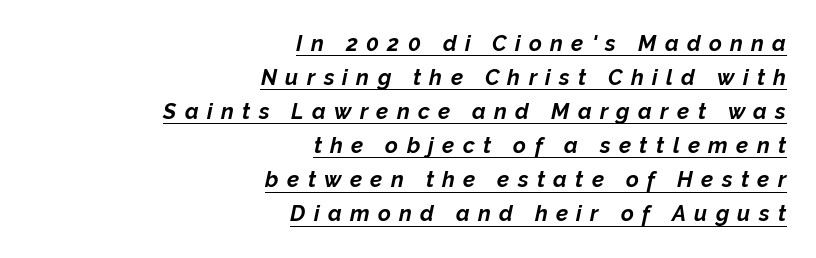
The lines sit at an ordinary, default distance from one another. Reading down the block, your eye finds every line finishing at a fixed right position. Italic: yes, the glyphs are oblique. How heavy is the stroke? Heavy — this is a bold.
